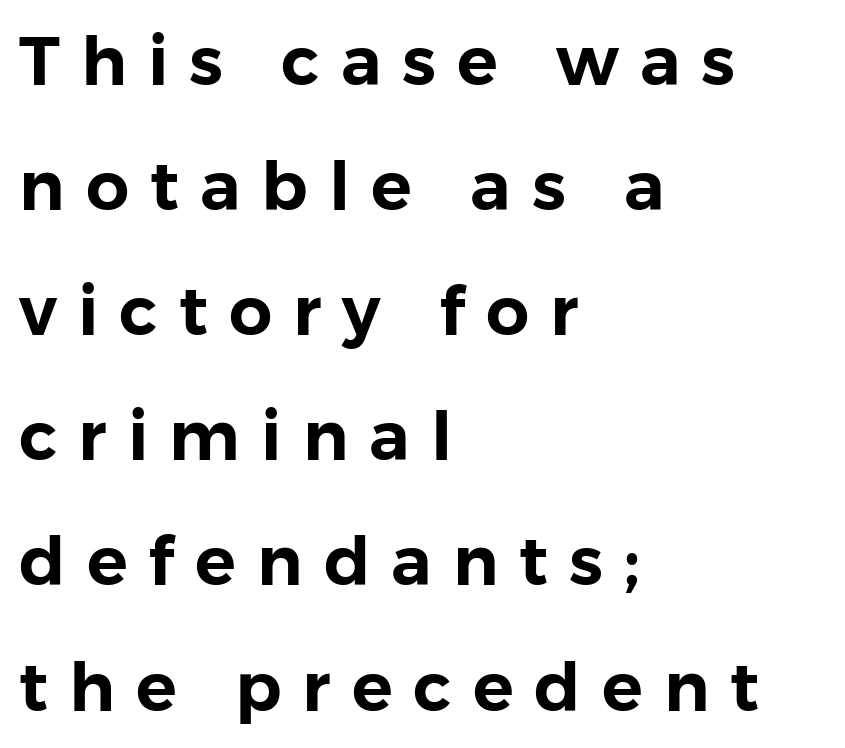
{"serif": "no", "italic": "no", "width": "normal", "x_height": "medium", "monospaced": "no", "underline": "no", "align": "left", "line_spacing_ratio": 1.84, "letter_spacing": "wide", "letter_spacing_em": 0.31, "glyph_px": 68}
